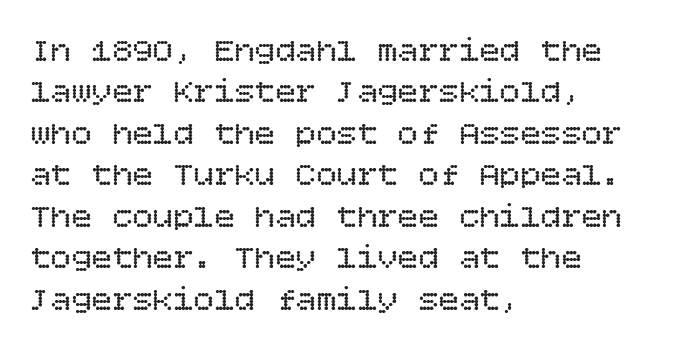
The image shows 34 px regular-weight type, upright; set left-aligned, line spacing 1.22x, normal letter spacing, not underlined; low stroke contrast and a large x-height.
